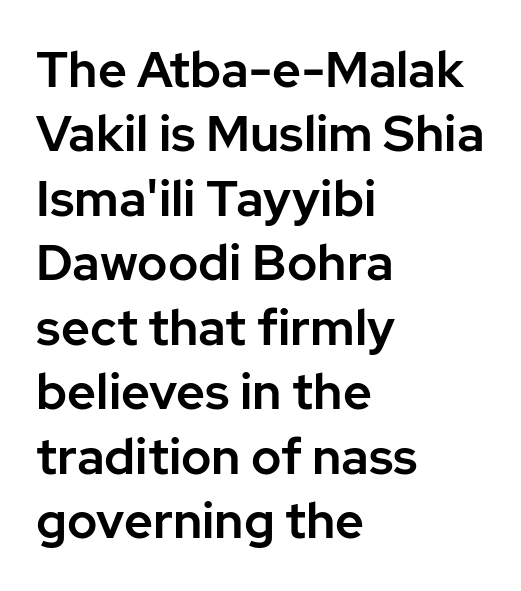
Q: Is the text italic (slanted)? A: No, it is upright.
Q: Is the typeface a serif or a sans-serif typeface? A: Sans-serif.
Q: Is the text underlined? A: No.
Q: How is the paragraph aligned? A: Left-aligned.
Q: Is the spacing between letters normal or unusually wide? A: Normal.
Q: Is the spacing between lines tight, normal or loose? A: Normal.
Q: Width (condensed, normal, or wide)? A: Normal.
Q: Stroke contrast? A: Low.
Q: x-height? A: Medium.
Q: Monospaced? A: No.
